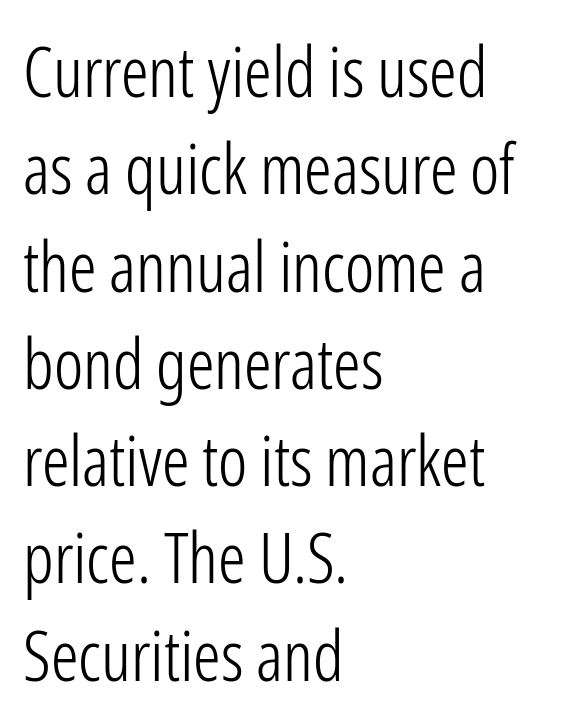
Q: Is the text bold? A: No.
Q: Is the text italic (slanted)? A: No, it is upright.
Q: Is the typeface a serif or a sans-serif typeface? A: Sans-serif.
Q: Is the text underlined? A: No.
Q: How is the paragraph aligned? A: Left-aligned.
Q: Is the spacing between letters normal or unusually wide? A: Normal.
Q: Is the spacing between lines tight, normal or loose? A: Normal.
Q: Width (condensed, normal, or wide)? A: Condensed.
Q: Stroke contrast? A: Low.
Q: x-height? A: Medium.
Q: Monospaced? A: No.
